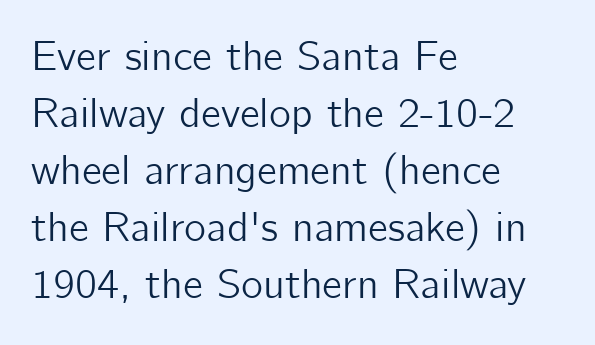
{"serif": "no", "italic": "no", "width": "normal", "stroke_contrast": "low", "x_height": "medium", "monospaced": "no", "underline": "no", "align": "left", "line_spacing": "normal", "line_spacing_ratio": 1.36, "letter_spacing": "normal", "letter_spacing_em": 0.0, "glyph_px": 42}
